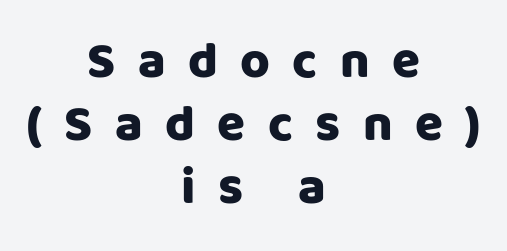
The image shows 51 px sans-serif type, upright; set centered, line spacing 1.24x, unusually wide letter spacing (+0.44 em), not underlined; low stroke contrast and a large x-height.
